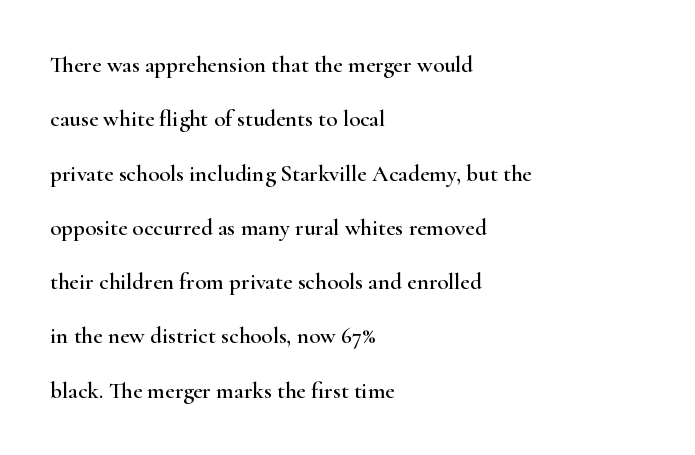
Does extra space separate the letters? No, they use regular spacing. The text block is weighted toward the left margin, trailing off unevenly rightward. Underlining? Definitely not there. Is there much room between lines? Yes — plenty of vertical air separates them. Is there any slant? The stems are plumb.
